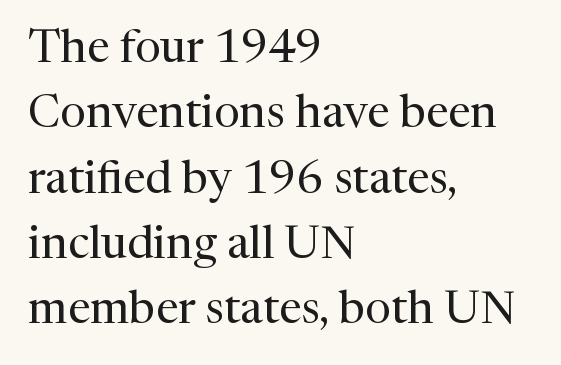
The image shows 46 px regular-weight serif type, upright; set left-aligned, normal line spacing (1.42x), normal letter spacing, not underlined; medium stroke contrast and a medium x-height.
